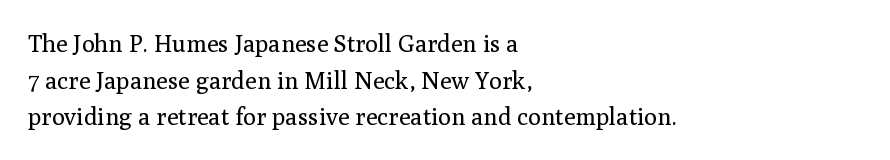
Q: Is the text bold? A: No.
Q: Is the text italic (slanted)? A: No, it is upright.
Q: Is the text underlined? A: No.
Q: How is the paragraph aligned? A: Left-aligned.
Q: Is the spacing between letters normal or unusually wide? A: Normal.
Q: Is the spacing between lines tight, normal or loose? A: Normal.
